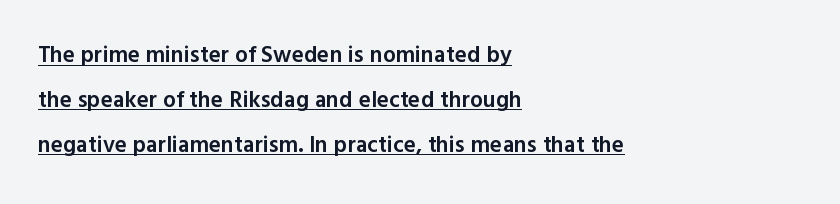
What's the leading like? Stretched, with rows far apart. The specimen includes a rule beneath the text block's lines. Horizontally, the lines are justified to the leading edge only. A typesetter would call this zero additional tracking.
